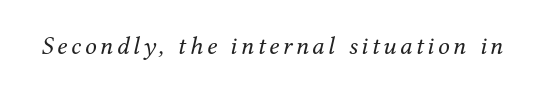
The image shows 26 px text type, italic (leaning right); set not underlined.
